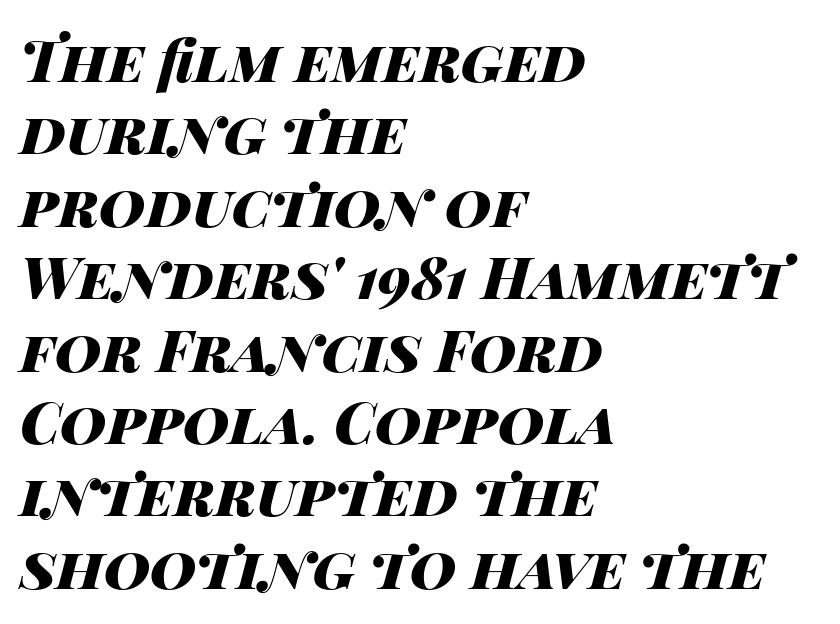
Q: Is the text bold? A: Yes.
Q: Is the text italic (slanted)? A: Yes, it leans right by about 14 degrees.
Q: Is the text underlined? A: No.
Q: How is the paragraph aligned? A: Left-aligned.
Q: Is the spacing between letters normal or unusually wide? A: Normal.
Q: Is the spacing between lines tight, normal or loose? A: Normal.
Q: Width (condensed, normal, or wide)? A: Wide.
Q: Stroke contrast? A: High.
Q: x-height? A: Large.
Q: Monospaced? A: No.
